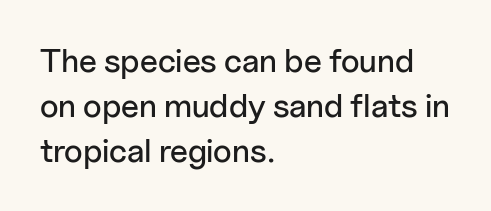
Q: Is the text italic (slanted)? A: No, it is upright.
Q: Is the typeface a serif or a sans-serif typeface? A: Sans-serif.
Q: Is the text underlined? A: No.
Q: How is the paragraph aligned? A: Left-aligned.
Q: Is the spacing between letters normal or unusually wide? A: Normal.
Q: Is the spacing between lines tight, normal or loose? A: Normal.
Q: Width (condensed, normal, or wide)? A: Normal.
Q: Stroke contrast? A: Low.
Q: x-height? A: Medium.
Q: Monospaced? A: No.
